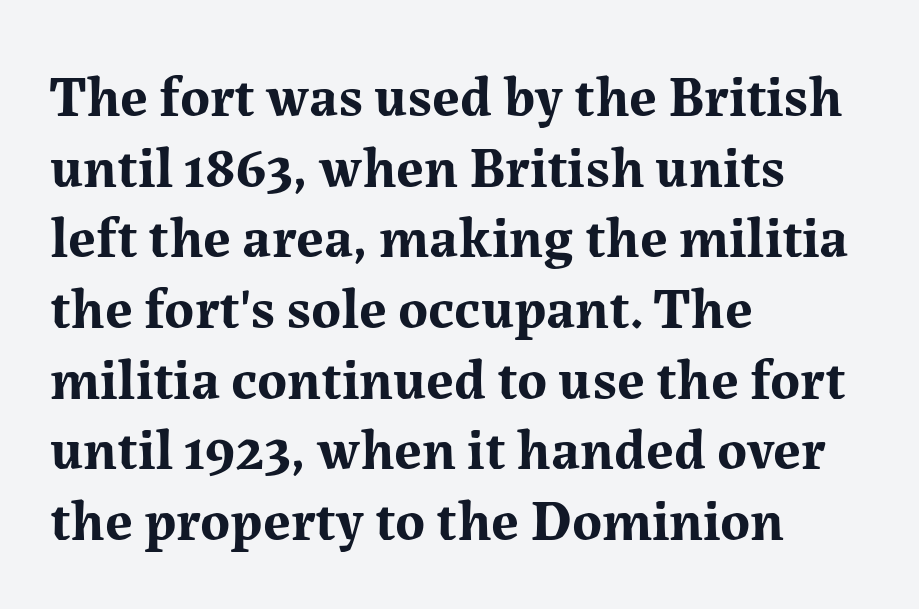
{"serif": "yes", "italic": "no", "bold": "yes", "weight": "bold", "width": "normal", "stroke_contrast": "medium", "x_height": "medium", "monospaced": "no", "underline": "no", "align": "left", "line_spacing_ratio": 1.24, "letter_spacing": "normal", "letter_spacing_em": 0.0, "glyph_px": 57}
